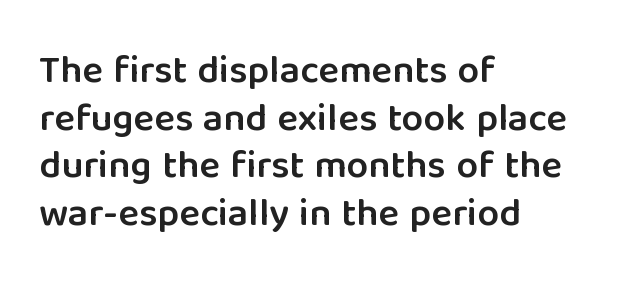
The image shows 39 px semibold sans-serif type, upright; set left-aligned, line spacing 1.22x, normal letter spacing, not underlined; low stroke contrast and a medium x-height.
